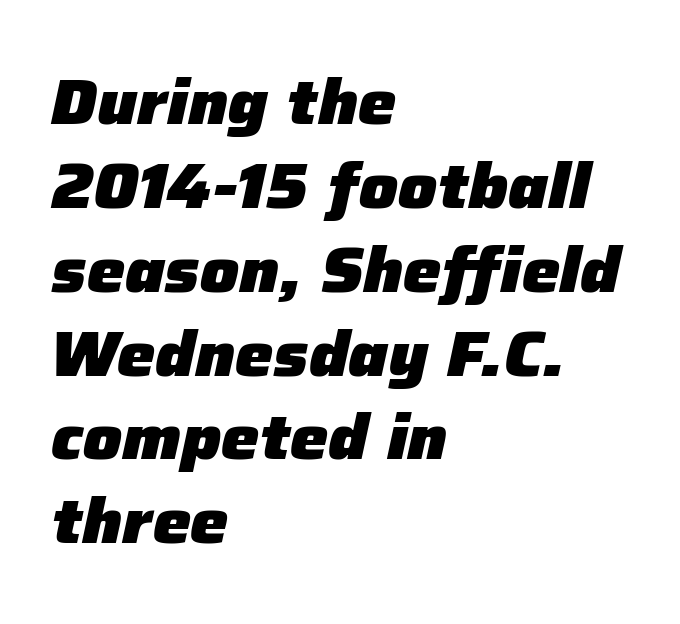
The image shows 64 px heavy type, italic (leaning right); set left-aligned, normal line spacing (1.31x), normal letter spacing, not underlined; low stroke contrast and a medium x-height.
